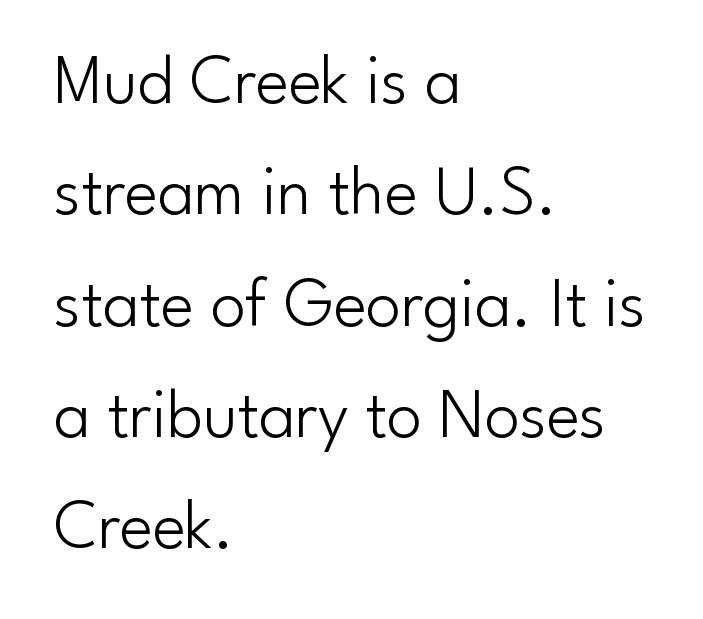
Q: Is the text bold? A: No.
Q: Is the text italic (slanted)? A: No, it is upright.
Q: Is the typeface a serif or a sans-serif typeface? A: Sans-serif.
Q: Is the text underlined? A: No.
Q: How is the paragraph aligned? A: Left-aligned.
Q: Is the spacing between letters normal or unusually wide? A: Normal.
Q: Is the spacing between lines tight, normal or loose? A: Normal.
Q: Width (condensed, normal, or wide)? A: Normal.
Q: Stroke contrast? A: Low.
Q: x-height? A: Small.
Q: Monospaced? A: No.
